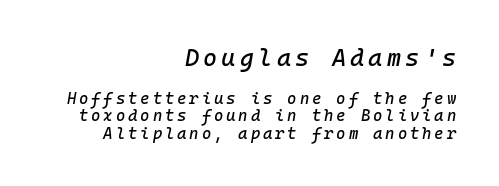
Regarding leading, the lines here are crowded together. The typography opts for an oblique posture over an upright one. The strip under each line holds only bare page. The composition opens big and finishes small. Casual observation: everything's shoved over to the right.
